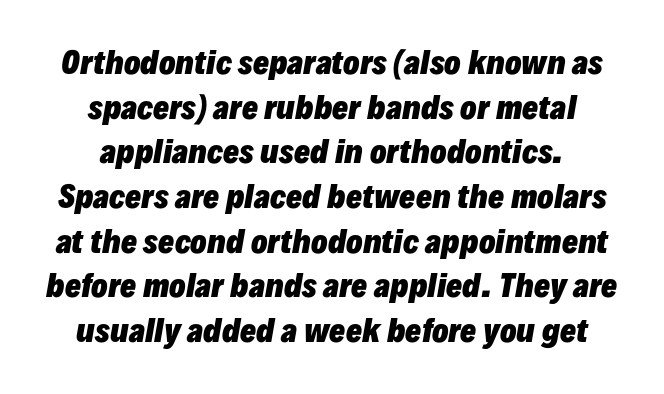
Q: Is the text bold? A: Yes.
Q: Is the text italic (slanted)? A: Yes, it leans right by about 10 degrees.
Q: Is the text underlined? A: No.
Q: How is the paragraph aligned? A: Centered.
Q: Is the spacing between letters normal or unusually wide? A: Normal.
Q: Is the spacing between lines tight, normal or loose? A: Normal.
Q: Width (condensed, normal, or wide)? A: Normal.
Q: Stroke contrast? A: Low.
Q: x-height? A: Medium.
Q: Monospaced? A: No.
